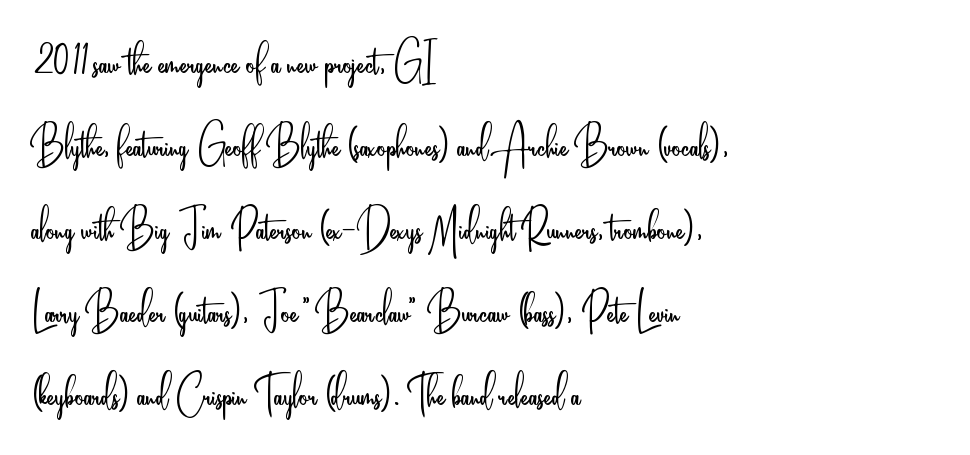
Q: Is the text bold? A: No.
Q: Is the typeface a serif or a sans-serif typeface? A: Sans-serif.
Q: Is the text underlined? A: No.
Q: How is the paragraph aligned? A: Left-aligned.
Q: Is the spacing between letters normal or unusually wide? A: Normal.
Q: Is the spacing between lines tight, normal or loose? A: Normal.
Q: Width (condensed, normal, or wide)? A: Condensed.
Q: Stroke contrast? A: Low.
Q: x-height? A: Small.
Q: Monospaced? A: No.
